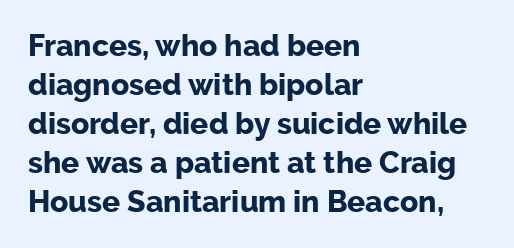
Q: Is the text bold? A: Yes.
Q: Is the text italic (slanted)? A: No, it is upright.
Q: Is the typeface a serif or a sans-serif typeface? A: Sans-serif.
Q: Is the text underlined? A: No.
Q: How is the paragraph aligned? A: Left-aligned.
Q: Is the spacing between letters normal or unusually wide? A: Normal.
Q: Is the spacing between lines tight, normal or loose? A: Normal.
Q: Width (condensed, normal, or wide)? A: Normal.
Q: Stroke contrast? A: Low.
Q: x-height? A: Medium.
Q: Monospaced? A: No.
